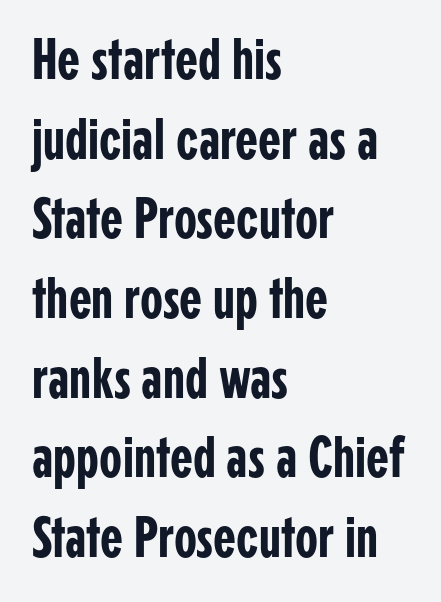
Ordinary non-slanted type is in use. A bare baseline throughout the passage. Varying glyph widths throughout — classic text-font behaviour. No feet cap the strokes, marking this as sans-serif type. Notice how descenders clear the ascenders below comfortably — that's standard leading. Short note: letters normally spaced.
